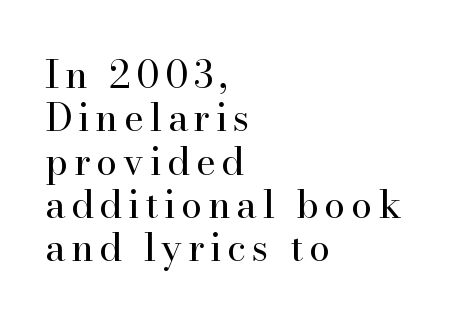
The image shows 38 px regular-weight serif type, upright; set left-aligned, tight line spacing (1.14x), not underlined; high stroke contrast and a small x-height.
